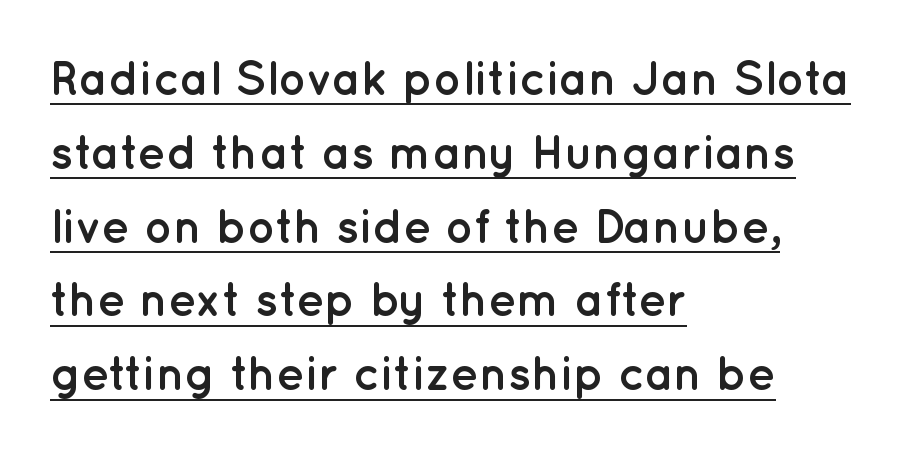
{"serif": "no", "italic": "no", "bold": "yes", "weight": "semibold", "width": "normal", "stroke_contrast": "low", "x_height": "medium", "monospaced": "no", "underline": "yes", "align": "left", "line_spacing": "normal", "line_spacing_ratio": 1.57, "letter_spacing": "normal", "letter_spacing_em": 0.0, "glyph_px": 47}
